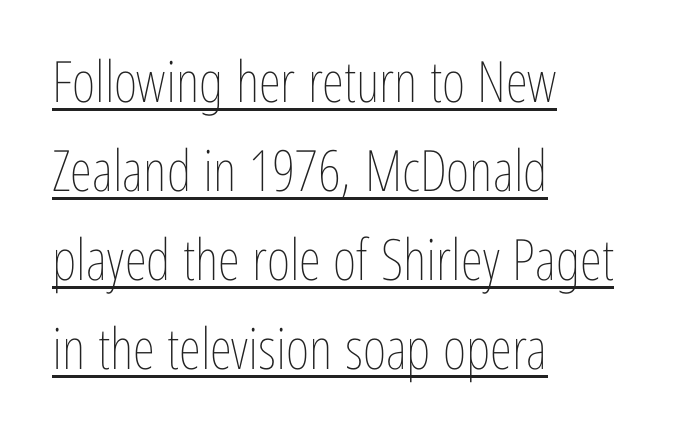
The image shows 57 px thin, condensed type, upright; set left-aligned, normal line spacing (1.56x), normal letter spacing, underlined; low stroke contrast and a medium x-height.
